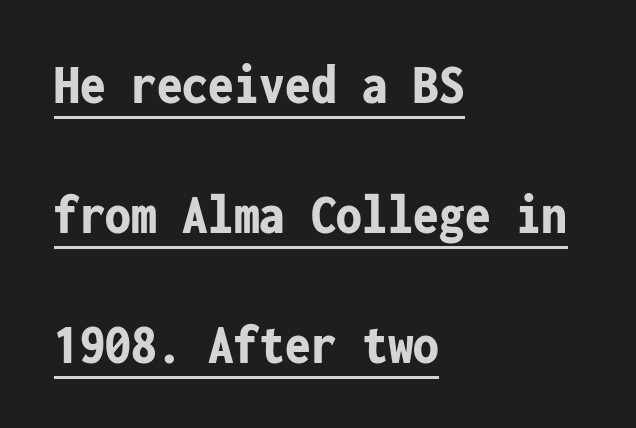
The image shows 57 px bold, condensed sans-serif type, upright, monospaced; set left-aligned, loose line spacing (2.28x), normal letter spacing, underlined; low stroke contrast and a medium x-height.
